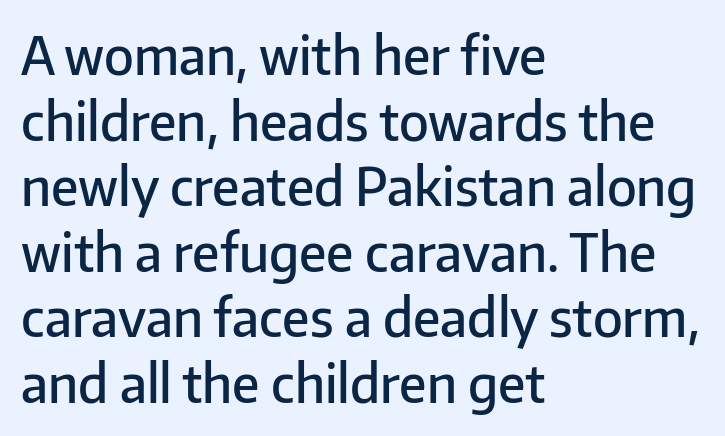
The image shows 52 px semibold sans-serif type, upright; set left-aligned, normal line spacing (1.26x), normal letter spacing, not underlined; low stroke contrast and a medium x-height.
